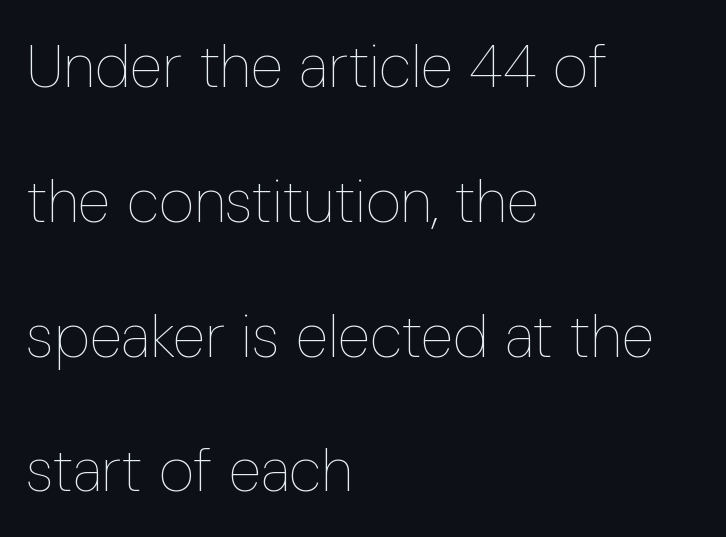
{"italic": "no", "bold": "no", "weight": "thin", "width": "condensed", "stroke_contrast": "low", "x_height": "medium", "monospaced": "no", "underline": "no", "align": "left", "line_spacing": "loose", "line_spacing_ratio": 2.21, "letter_spacing": "normal", "letter_spacing_em": 0.0, "glyph_px": 61}
